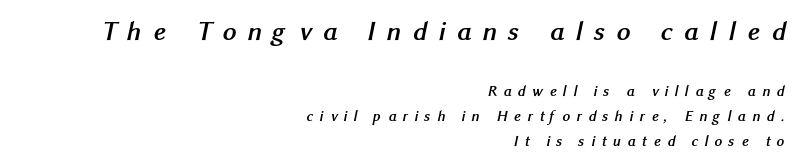
Nobody drew a line under any word here. Summary of weight: heavy, a full bold. These lines have a slow, spaced-out rhythm from letter to letter. One-word summary of the alignment: right. Bigger letters appear in the top chunk; the bottom chunk is reduced.
